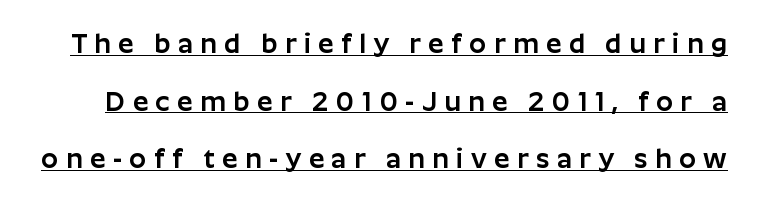
Italic? Not at all — the glyphs are vertical. The specimen includes a rule beneath the text block's lines. Honestly, the letter spacing is so wide it's the main thing you notice. Widely set lines give the paragraph a tall, airy silhouette.
